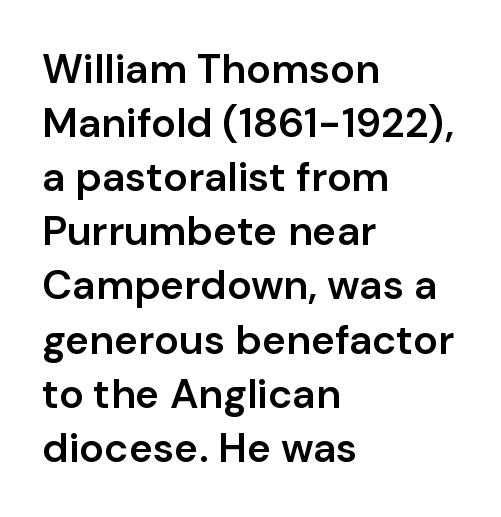
Q: Is the text bold? A: Semi-bold.
Q: Is the text italic (slanted)? A: No, it is upright.
Q: Is the typeface a serif or a sans-serif typeface? A: Sans-serif.
Q: Is the text underlined? A: No.
Q: How is the paragraph aligned? A: Left-aligned.
Q: Is the spacing between letters normal or unusually wide? A: Normal.
Q: Is the spacing between lines tight, normal or loose? A: Normal.
Q: Width (condensed, normal, or wide)? A: Normal.
Q: Stroke contrast? A: Low.
Q: x-height? A: Medium.
Q: Monospaced? A: No.
